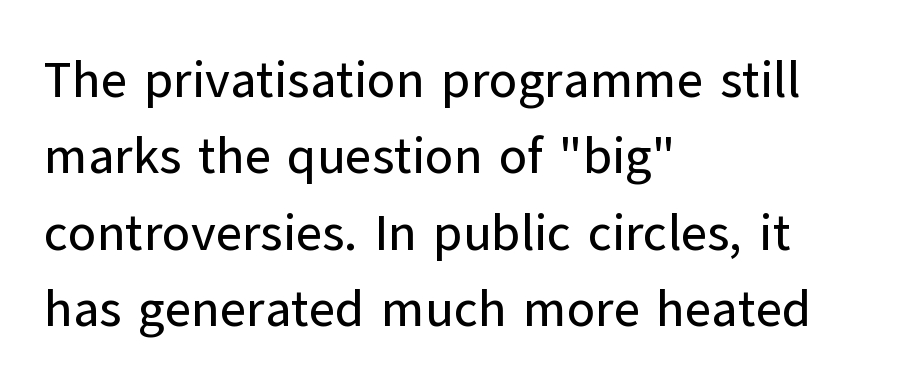
Line starts are locked; line ends wander. Vertically, the passage feels balanced, rows spaced as you'd expect. In terms of letterform style, serifs are entirely absent. These lines were composed using upright roman letters. Default kerning and tracking; the words read as compact shapes.
